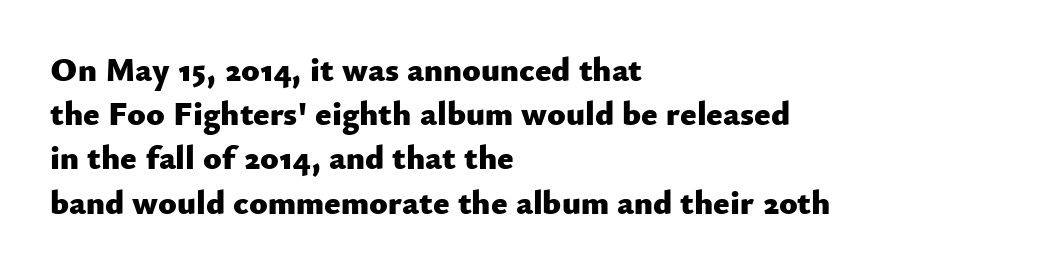
The image shows 34 px heavy sans-serif type, upright; set left-aligned, normal line spacing (1.3x), normal letter spacing, not underlined; low stroke contrast and a small x-height.
